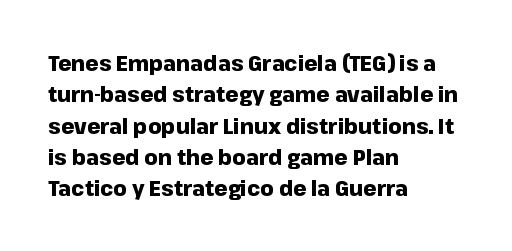
{"italic": "no", "bold": "yes", "underline": "no", "align": "left", "line_spacing": "normal", "line_spacing_ratio": 1.49, "letter_spacing": "normal", "letter_spacing_em": 0.0, "glyph_px": 21}
